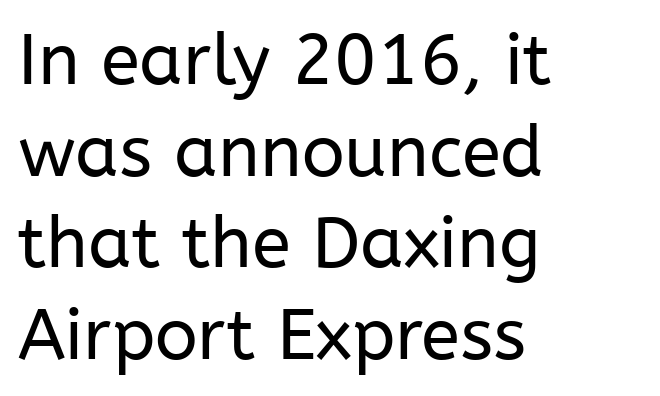
Nope, not italic — everything's standing straight. Ink coverage per letter is moderate at most. Character widths vary here, with narrow letters taking less room than wide ones. The letters carry no serifs — their stems end cleanly without finishing strokes. Leading: standard.
